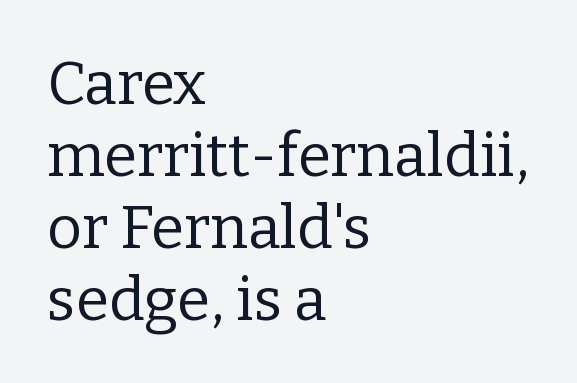
The paragraph shown leans on its left margin. A typesetter would call this zero additional tracking. The strokes are not fattened; the text isn't bold. These lines are rendered in a variable-pitch font. The foot of each line stays bare and open.
